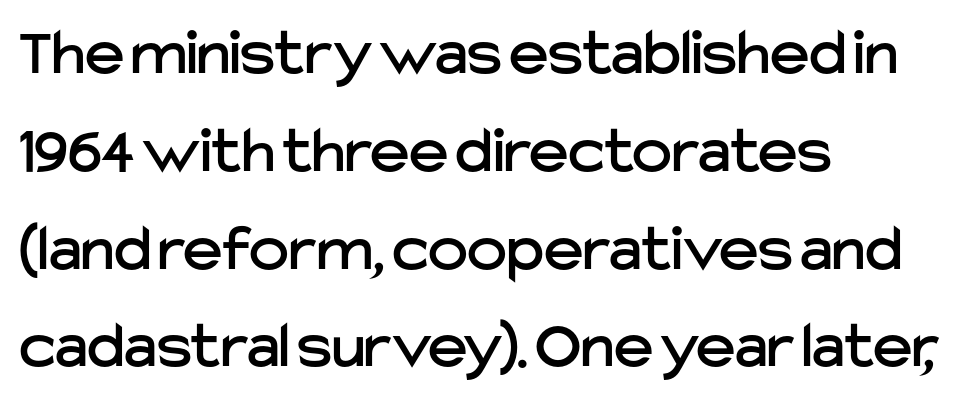
Q: Is the text italic (slanted)? A: No, it is upright.
Q: Is the typeface a serif or a sans-serif typeface? A: Sans-serif.
Q: Is the text underlined? A: No.
Q: How is the paragraph aligned? A: Left-aligned.
Q: Is the spacing between letters normal or unusually wide? A: Normal.
Q: Is the spacing between lines tight, normal or loose? A: Normal.
Q: Width (condensed, normal, or wide)? A: Normal.
Q: Stroke contrast? A: Low.
Q: x-height? A: Medium.
Q: Monospaced? A: No.
